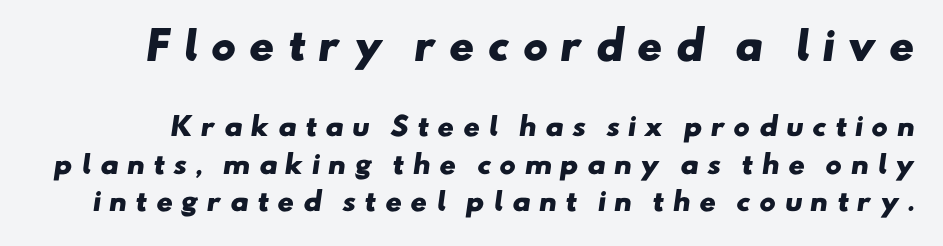
Has an underline been added? It has not. Typographically, this falls in the sans-serif category. Glyph-to-glyph distance is far greater than everyday printed text. Chunky letters — that's bold for sure. Large over small — that's the arrangement of the two blocks here.
